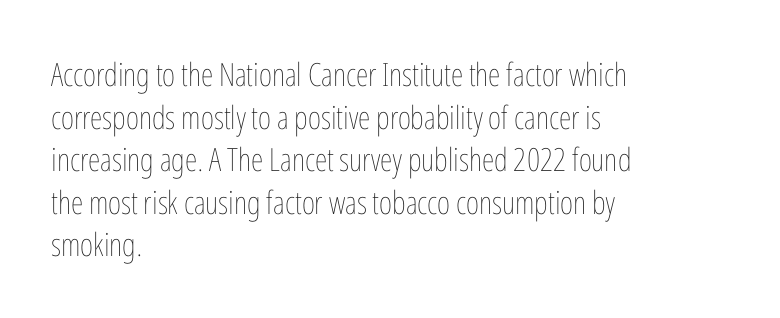
{"italic": "no", "bold": "no", "weight": "thin", "width": "condensed", "stroke_contrast": "low", "x_height": "medium", "monospaced": "no", "underline": "no", "align": "left", "line_spacing": "normal", "line_spacing_ratio": 1.33, "letter_spacing": "normal", "letter_spacing_em": 0.0, "glyph_px": 32}
